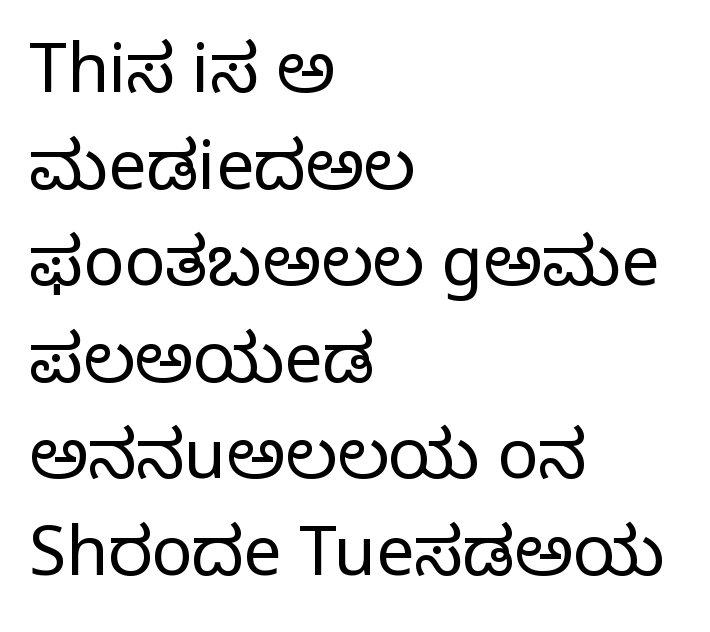
Q: Is the text bold? A: No.
Q: Is the text italic (slanted)? A: No, it is upright.
Q: Is the typeface a serif or a sans-serif typeface? A: Serif.
Q: Is the text underlined? A: No.
Q: How is the paragraph aligned? A: Left-aligned.
Q: Is the spacing between letters normal or unusually wide? A: Normal.
Q: Is the spacing between lines tight, normal or loose? A: Normal.
Q: Width (condensed, normal, or wide)? A: Normal.
Q: Stroke contrast? A: Low.
Q: x-height? A: Large.
Q: Monospaced? A: No.
